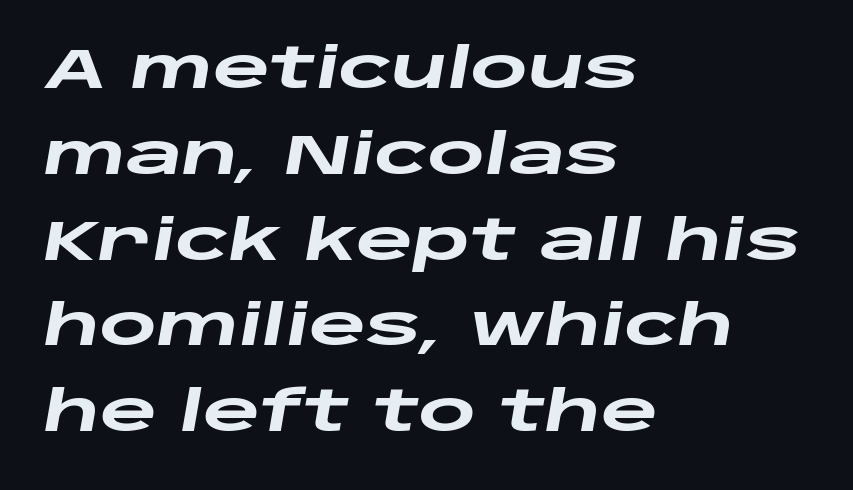
Designer's note — italics engaged. The rendering uses natural spacing where letterforms have individual widths. As a designer I'd log this as weight 700, bold. Horizontal alignment here is leftward, the default for most running prose.
